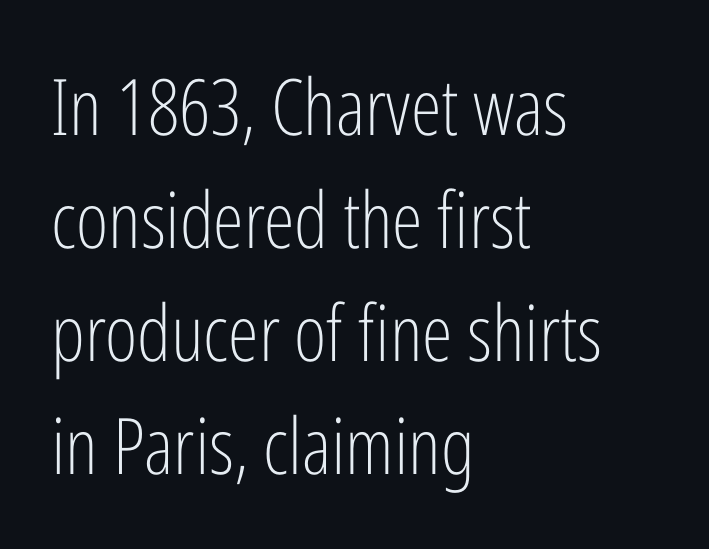
The image shows 78 px light, condensed sans-serif type, upright; set left-aligned, normal line spacing (1.45x), normal letter spacing, not underlined; low stroke contrast and a medium x-height.
